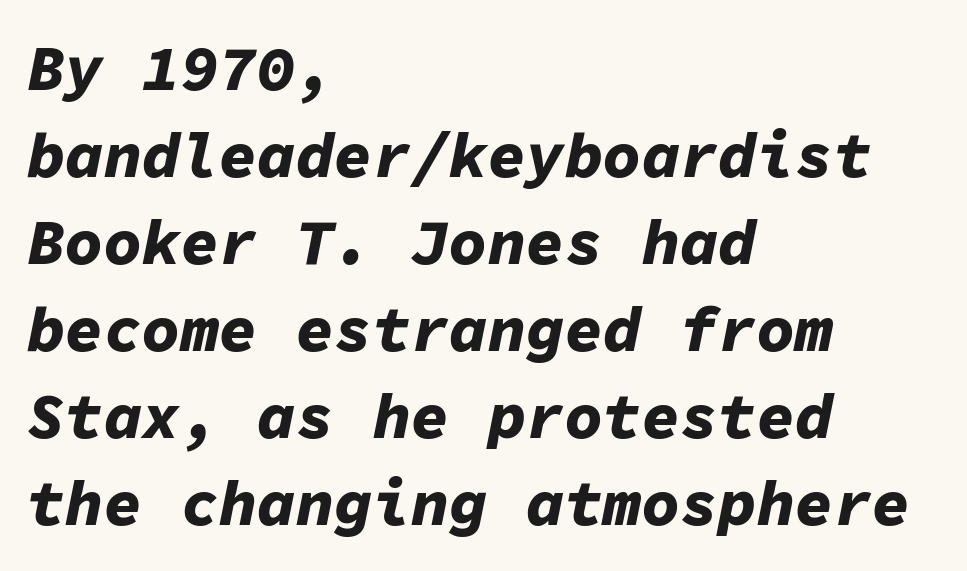
{"italic": "yes", "lean": "right", "slant_degrees": 11, "bold": "yes", "weight": "bold", "width": "normal", "stroke_contrast": "low", "x_height": "medium", "monospaced": "yes", "underline": "no", "align": "left", "line_spacing": "normal", "line_spacing_ratio": 1.36, "letter_spacing": "normal", "letter_spacing_em": 0.0, "glyph_px": 64}
